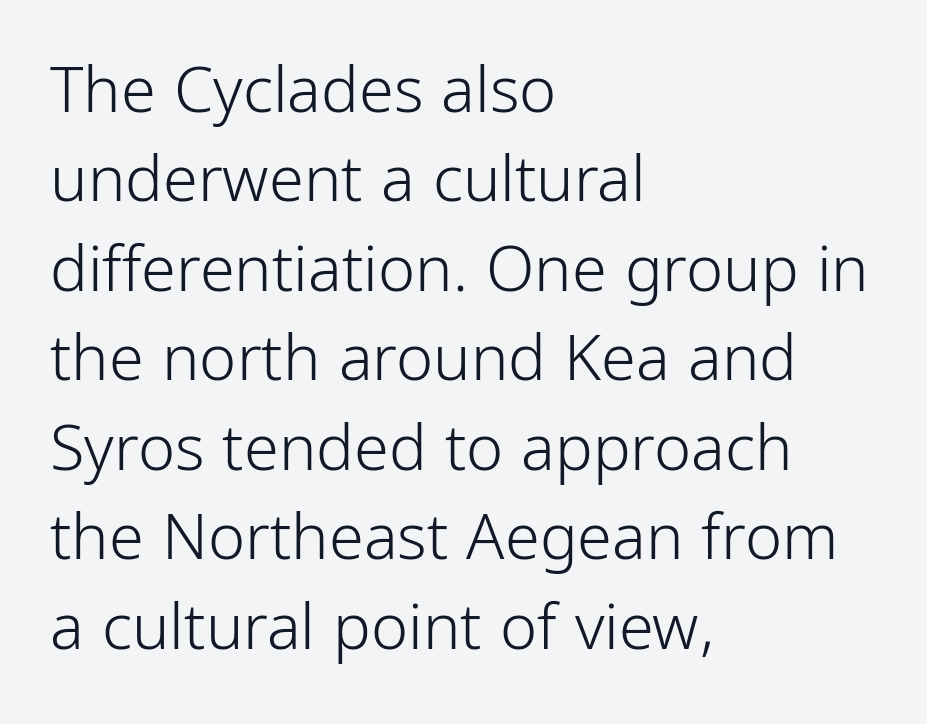
The image shows 63 px light, condensed sans-serif type, upright; set left-aligned, normal line spacing (1.42x), normal letter spacing, not underlined; low stroke contrast and a medium x-height.
